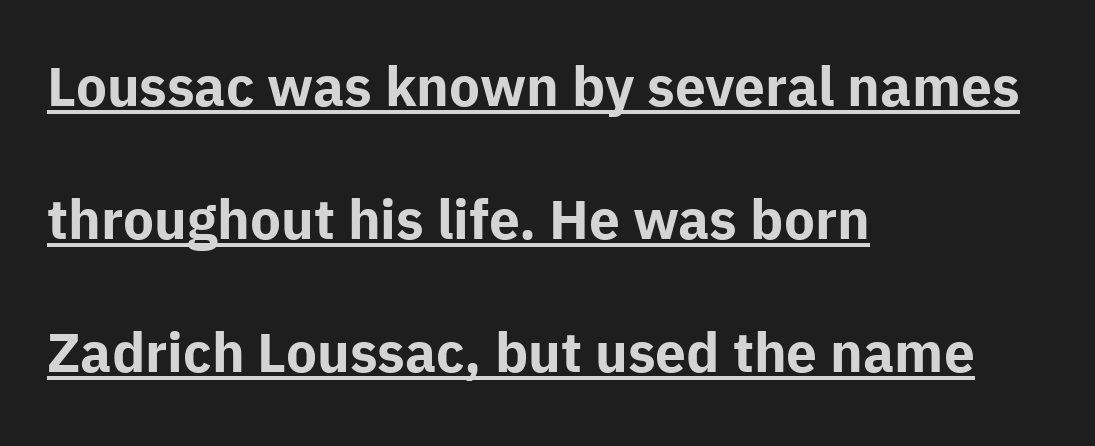
{"serif": "no", "italic": "no", "bold": "yes", "weight": "bold", "width": "normal", "stroke_contrast": "low", "x_height": "medium", "monospaced": "no", "underline": "yes", "align": "left", "line_spacing": "loose", "line_spacing_ratio": 2.42, "letter_spacing": "normal", "letter_spacing_em": 0.0, "glyph_px": 55}
